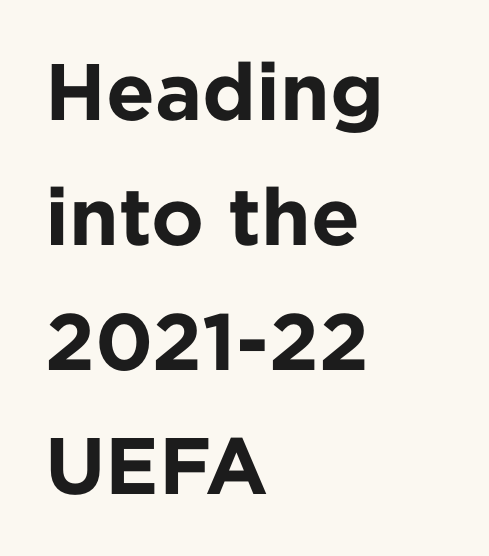
Q: Is the text bold? A: Yes.
Q: Is the text italic (slanted)? A: No, it is upright.
Q: Is the typeface a serif or a sans-serif typeface? A: Sans-serif.
Q: Is the text underlined? A: No.
Q: How is the paragraph aligned? A: Left-aligned.
Q: Is the spacing between letters normal or unusually wide? A: Normal.
Q: Is the spacing between lines tight, normal or loose? A: Normal.
Q: Width (condensed, normal, or wide)? A: Normal.
Q: Stroke contrast? A: Low.
Q: x-height? A: Medium.
Q: Monospaced? A: No.
